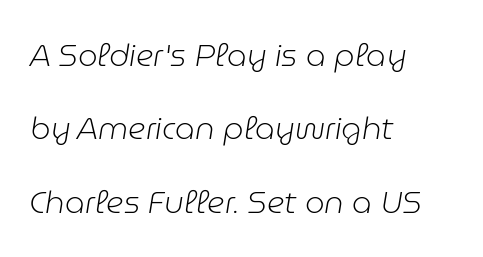
The image shows 31 px light type, italic (leaning right); set left-aligned, loose line spacing (2.37x), normal letter spacing, not underlined; low stroke contrast and a medium x-height.
